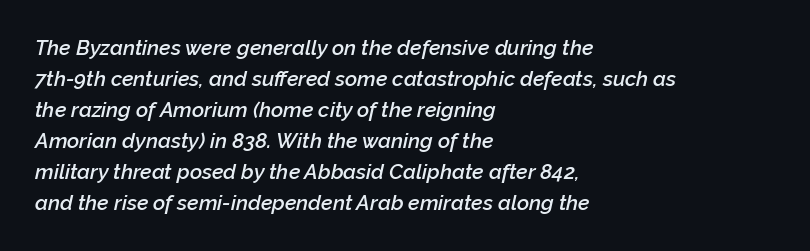
The image shows 21 px text type, italic (leaning right); set left-aligned, normal line spacing (1.48x), normal letter spacing, not underlined.
